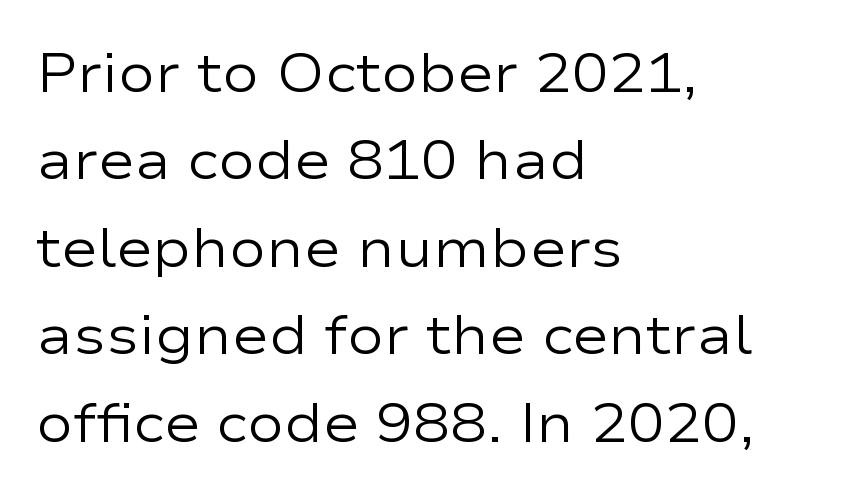
The image shows 55 px regular-weight, wide sans-serif type, upright; set left-aligned, normal line spacing (1.59x), normal letter spacing, not underlined; low stroke contrast and a medium x-height.
